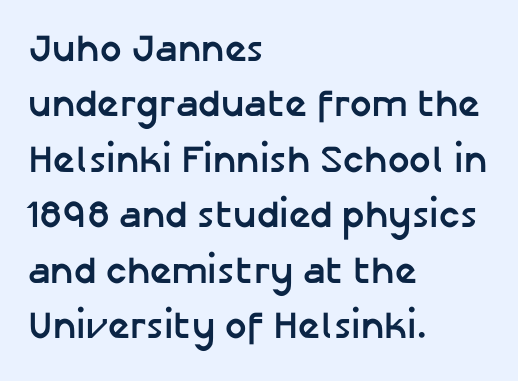
{"serif": "no", "italic": "no", "bold": "yes", "weight": "semibold", "width": "normal", "stroke_contrast": "low", "x_height": "medium", "monospaced": "no", "underline": "no", "align": "left", "line_spacing": "normal", "line_spacing_ratio": 1.46, "letter_spacing": "normal", "letter_spacing_em": 0.0, "glyph_px": 38}
